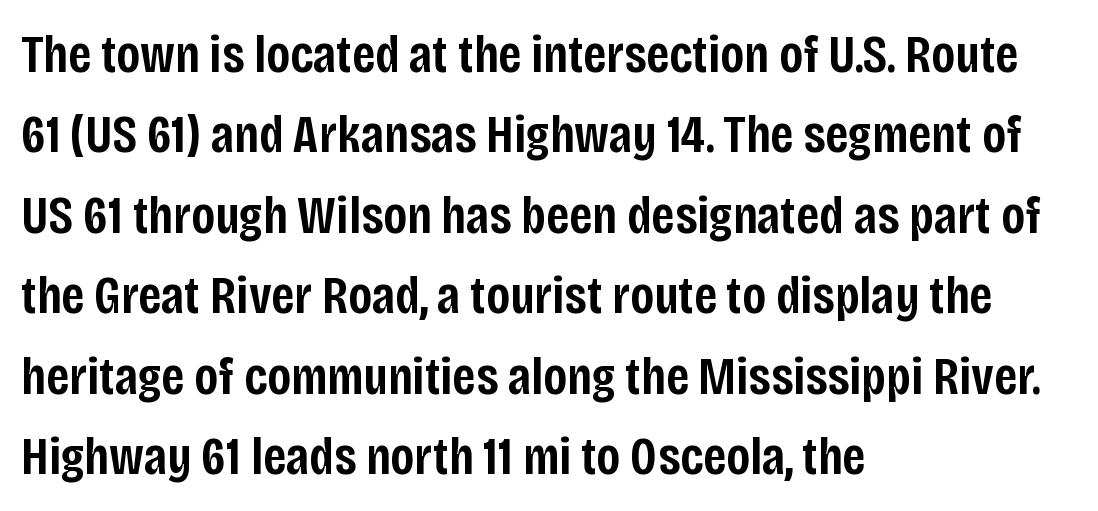
{"serif": "no", "italic": "no", "bold": "semi", "weight": "semibold", "width": "condensed", "stroke_contrast": "low", "x_height": "large", "monospaced": "no", "underline": "no", "align": "left", "line_spacing": "normal", "line_spacing_ratio": 1.49, "letter_spacing": "normal", "letter_spacing_em": 0.0, "glyph_px": 54}
